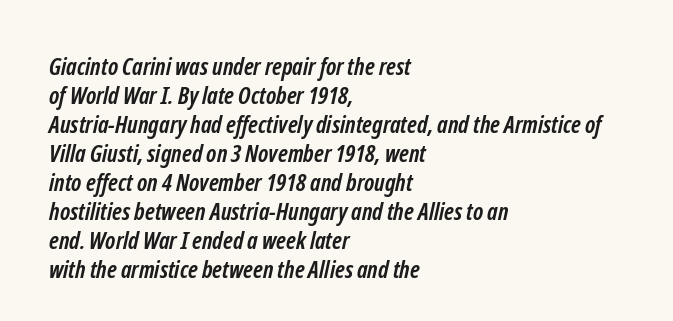
The image shows 24 px bold type; set left-aligned, line spacing 1.21x, normal letter spacing, not underlined.
